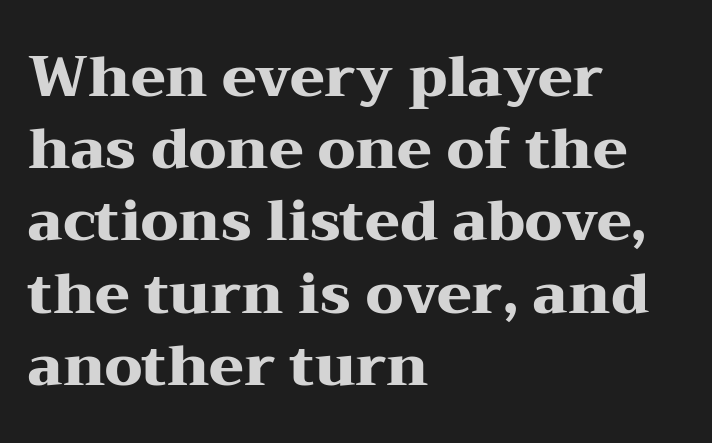
Q: Is the text bold? A: Yes.
Q: Is the text italic (slanted)? A: No, it is upright.
Q: Is the typeface a serif or a sans-serif typeface? A: Serif.
Q: Is the text underlined? A: No.
Q: How is the paragraph aligned? A: Left-aligned.
Q: Is the spacing between letters normal or unusually wide? A: Normal.
Q: Is the spacing between lines tight, normal or loose? A: Normal.
Q: Width (condensed, normal, or wide)? A: Wide.
Q: Stroke contrast? A: Medium.
Q: x-height? A: Medium.
Q: Monospaced? A: No.
